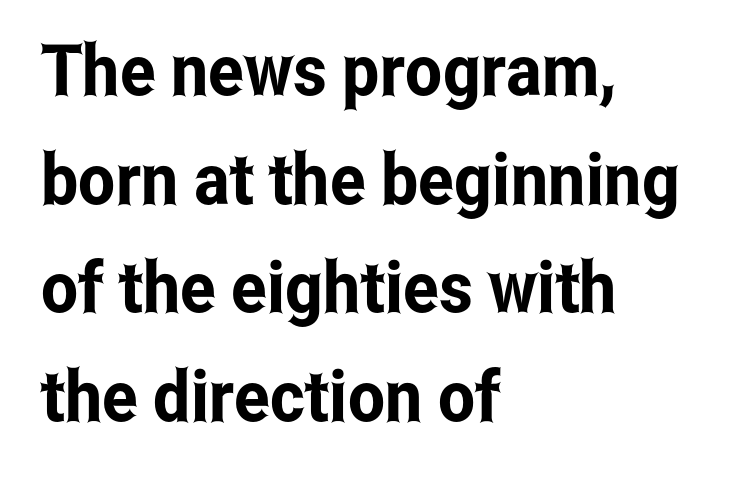
Evenly set lines give the paragraph a standard silhouette. Regarding serifs, this sample does without them. Glyph-to-glyph distance matches everyday printed text. Caption: multi-line text, flush left, ragged right. The letters advance in unequal steps, a hallmark of proportional type. Unmarked baselines from the first word to the last.
